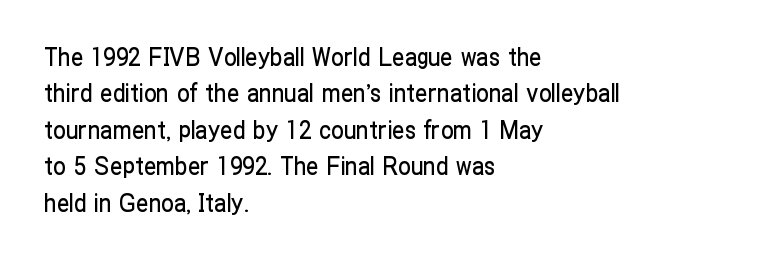
{"italic": "no", "underline": "no", "align": "left", "line_spacing": "normal", "line_spacing_ratio": 1.46, "letter_spacing": "normal", "letter_spacing_em": 0.0, "glyph_px": 25}
